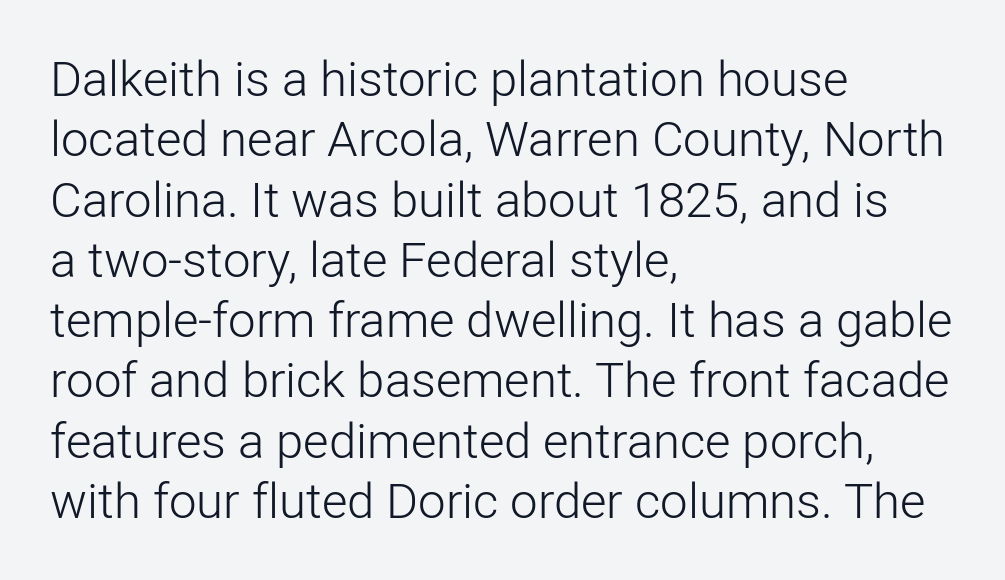
{"serif": "no", "italic": "no", "bold": "no", "weight": "light", "width": "normal", "stroke_contrast": "low", "x_height": "medium", "monospaced": "no", "underline": "no", "align": "left", "line_spacing_ratio": 1.23, "letter_spacing": "normal", "letter_spacing_em": 0.0, "glyph_px": 49}
